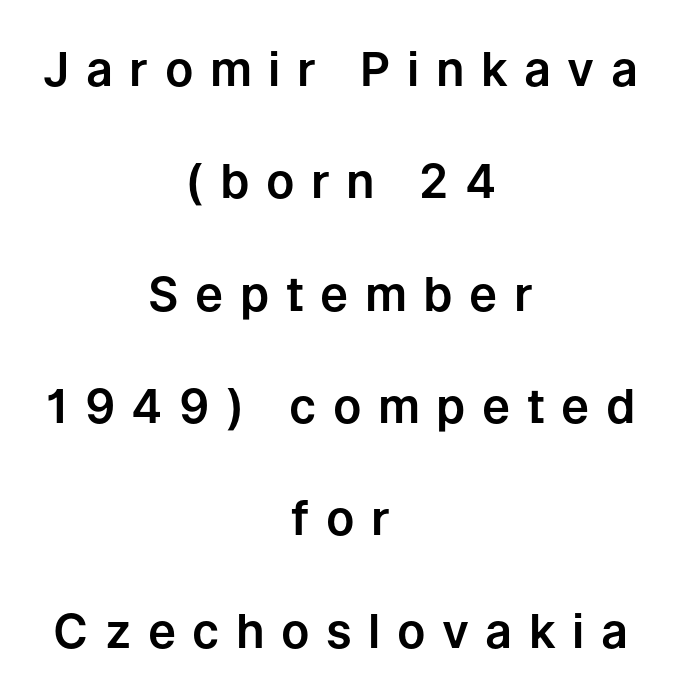
Unlike italic type, these characters show no tilt at all. Note the varied advance widths — an 'i' is clearly narrower than an 'm'. The rendering uses a large line-height, opening up the rows. Display-style spreading of the glyphs; the letterfit is very open. A clean baseline with only descenders dipping below it.
